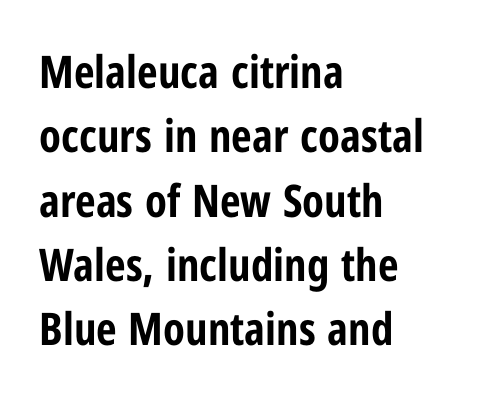
The image shows 45 px bold, condensed sans-serif type, upright; set left-aligned, normal line spacing (1.43x), normal letter spacing, not underlined; low stroke contrast and a medium x-height.
